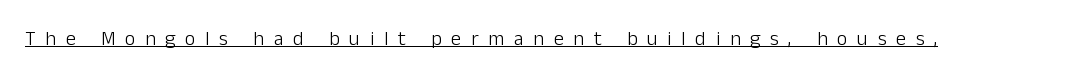
Notice how a bar underscores the lettering throughout. Glyph-to-glyph distance is far greater than everyday printed text. Rendered with straight, roman letterforms. Stroke mass is kept to a normal reading level or below.
